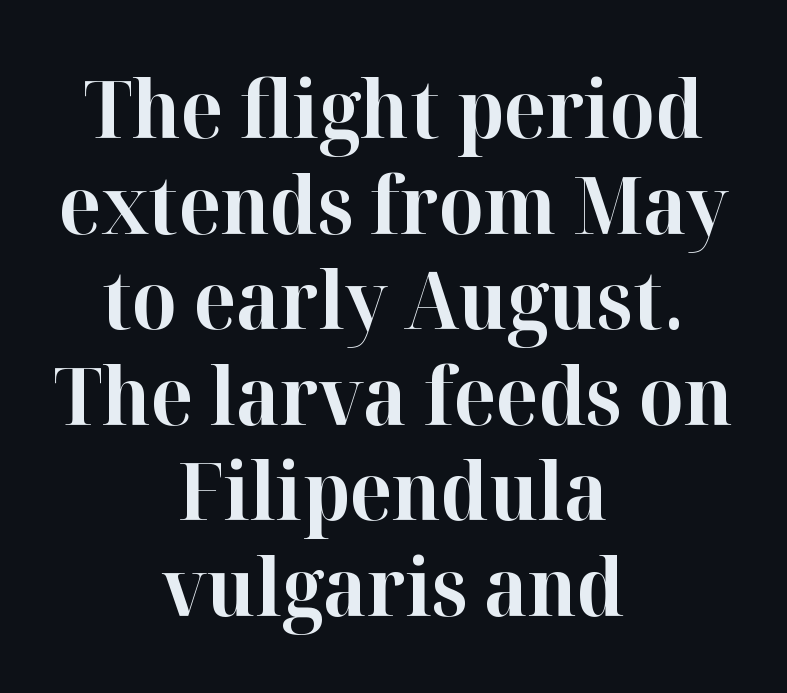
{"serif": "yes", "italic": "no", "bold": "yes", "weight": "bold", "width": "normal", "stroke_contrast": "high", "x_height": "medium", "monospaced": "no", "underline": "no", "align": "center", "line_spacing_ratio": 1.21, "letter_spacing": "normal", "letter_spacing_em": 0.0, "glyph_px": 79}
